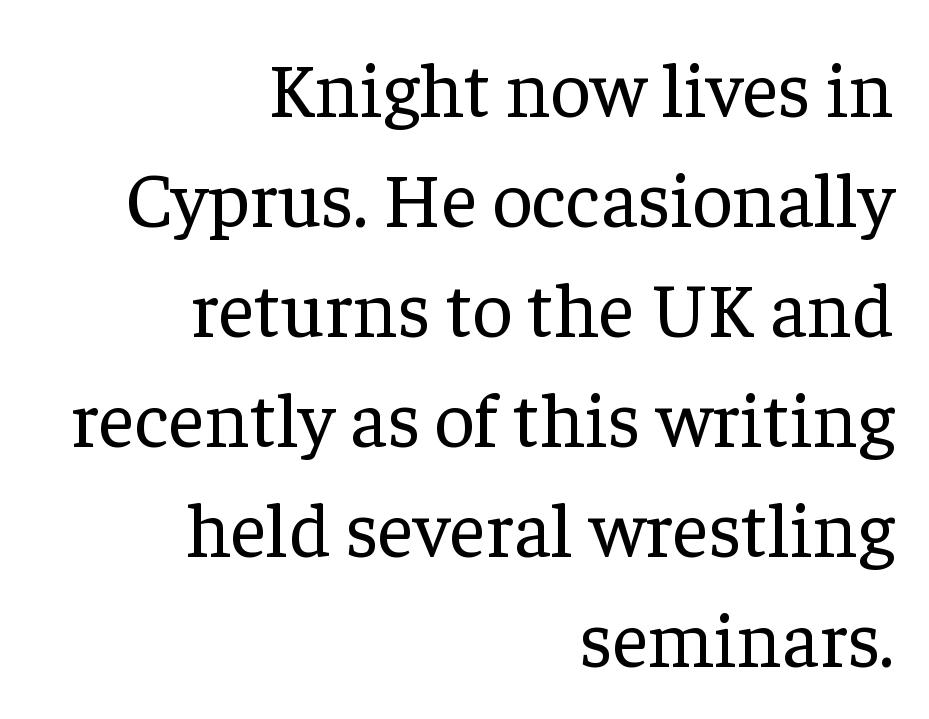
The font is comparable to plain body text, perhaps lighter. This sample keeps an unexceptional amount of space between lines. The area under the type is left untouched. Typographically, this falls in the serif category. Does the lettering tilt? It doesn't — this is upright. The gaps between neighbouring characters are ordinary and unremarkable.
